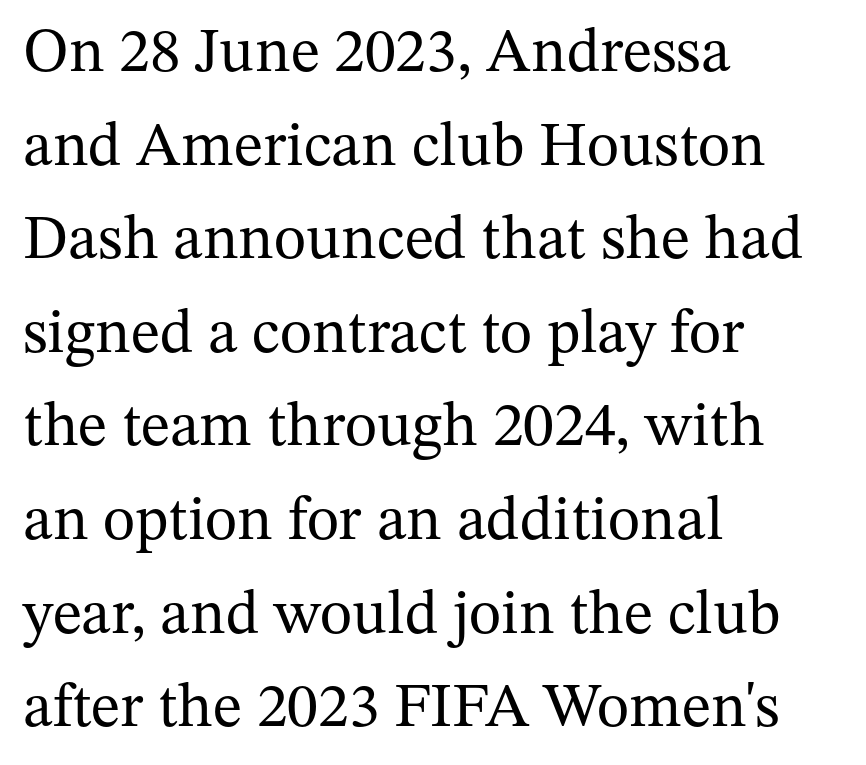
One-word summary of the alignment: left. The weight tops out at a normal text grade. You could not count columns in this text — the font is proportionally spaced. Type without underlining.
